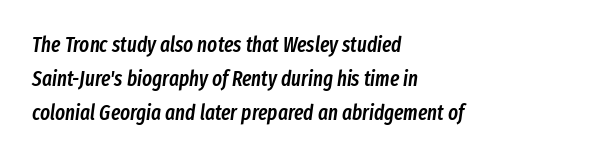
The image shows 21 px text type, italic (leaning right); set left-aligned, normal line spacing (1.61x), normal letter spacing, not underlined.
